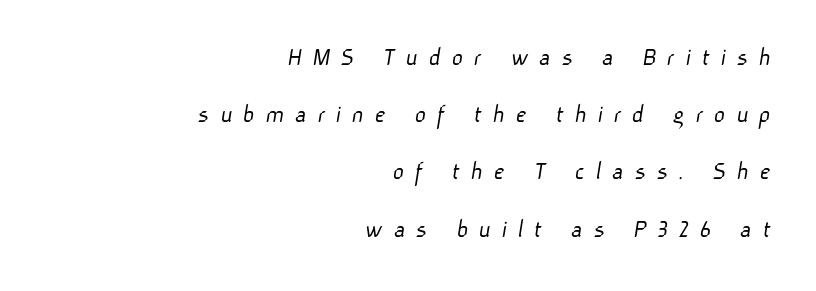
Q: Is the text bold? A: No.
Q: Is the text underlined? A: No.
Q: How is the paragraph aligned? A: Right-aligned.
Q: Is the spacing between letters normal or unusually wide? A: Unusually wide.
Q: Is the spacing between lines tight, normal or loose? A: Loose.
